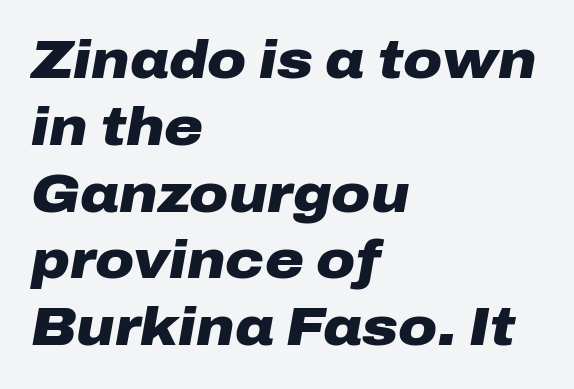
{"italic": "yes", "lean": "right", "slant_degrees": 10, "bold": "yes", "weight": "heavy", "width": "wide", "stroke_contrast": "low", "x_height": "medium", "monospaced": "no", "underline": "no", "align": "left", "line_spacing": "normal", "line_spacing_ratio": 1.26, "letter_spacing": "normal", "letter_spacing_em": 0.0, "glyph_px": 53}
